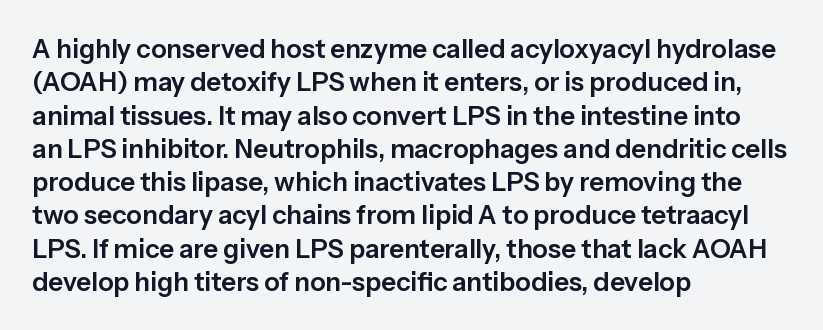
Beneath every word, the page is bare. Evenly set lines give the paragraph a standard silhouette. The compositor pushed each line to the left boundary. Spacing between characters is what you'd get straight out of the box. When letters stand straight like this, we call the style roman or upright.
